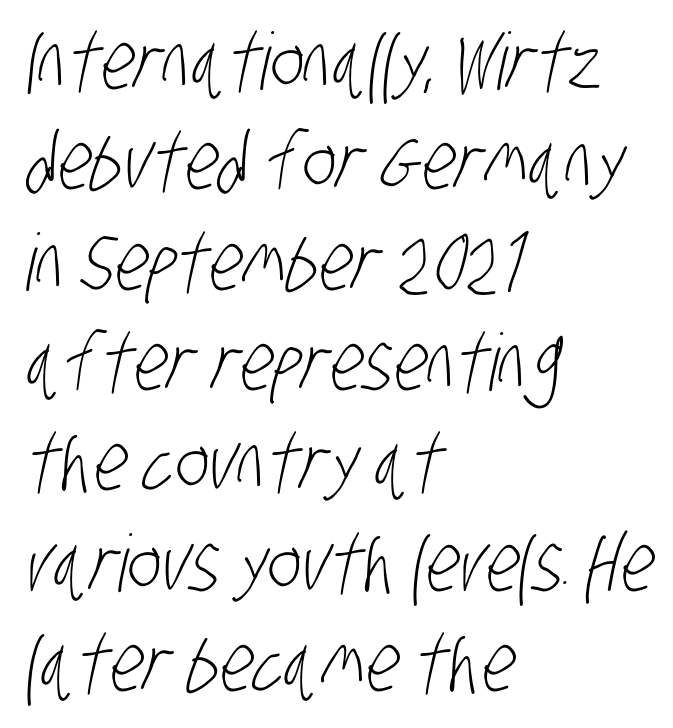
The image shows 79 px light, condensed sans-serif type; set left-aligned, normal line spacing (1.27x), normal letter spacing, not underlined; low stroke contrast and a large x-height.
